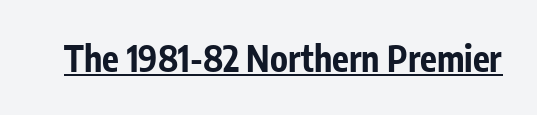
The passage shown is typed in a proportional face where columns would drift. These lines were composed using upright roman letters. Default kerning and tracking; the words read as compact shapes. Is there an underline? Yes — a line sits under the letters.
